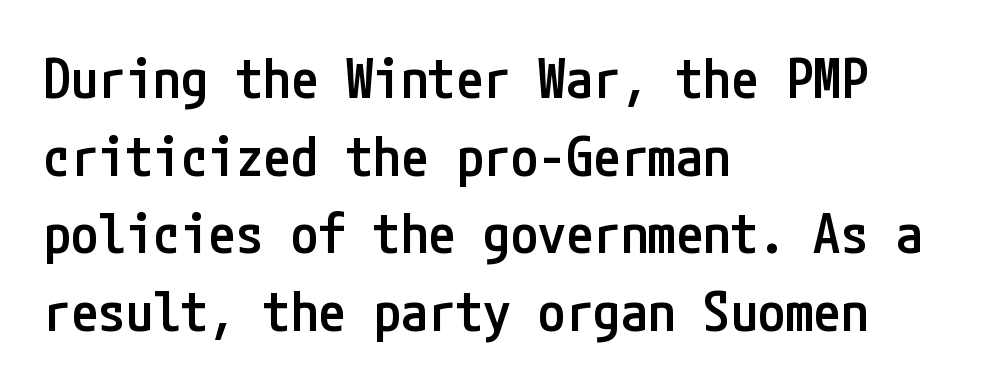
The image shows 55 px semibold, condensed sans-serif type, upright; set left-aligned, normal line spacing (1.41x), normal letter spacing, not underlined; low stroke contrast and a medium x-height.
